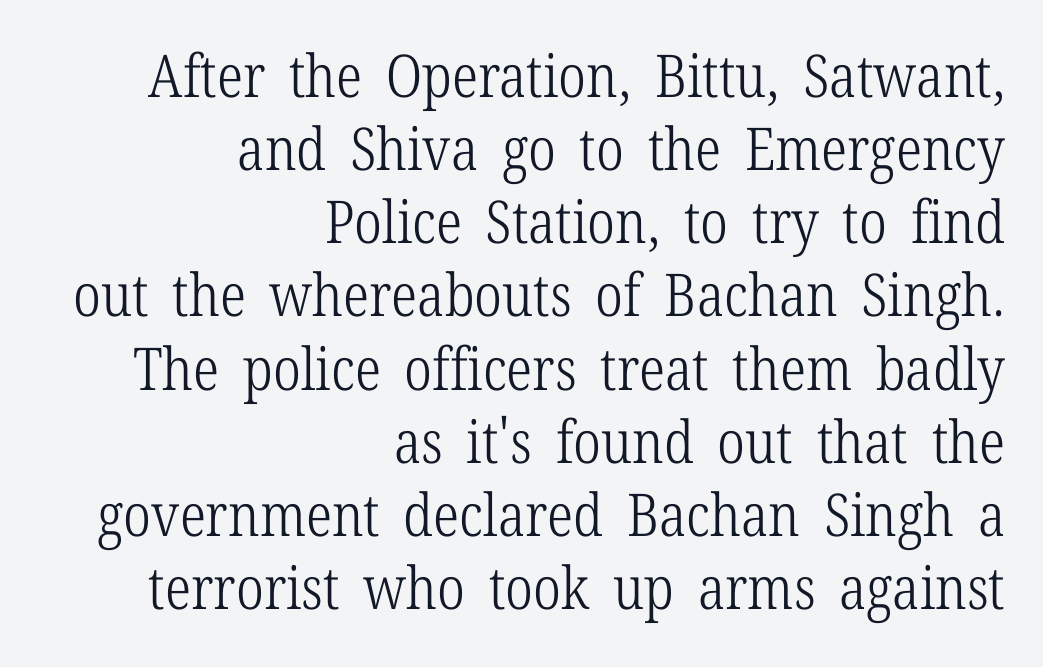
Is there any slant? The stems are plumb. This sample has the flowing, uneven cadence of proportional lettering. Nothing heavy about these letters — not bold at all. Words appear dense and cohesive because spacing is normal. The typesetter chose a ragged-left arrangement here.
